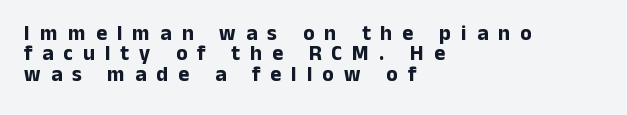
{"italic": "no", "bold": "yes", "underline": "no", "align": "left", "line_spacing": "tight", "line_spacing_ratio": 0.97, "letter_spacing": "wide", "letter_spacing_em": 0.48, "glyph_px": 21}
